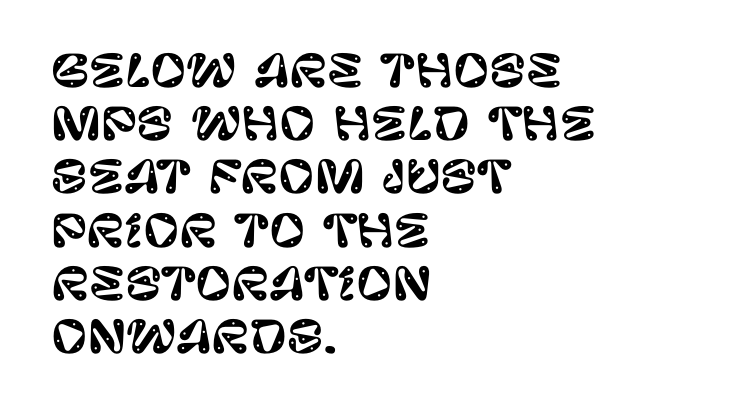
The image shows 44 px sans-serif type; set left-aligned, line spacing 1.21x, normal letter spacing, not underlined; low stroke contrast and a large x-height.
